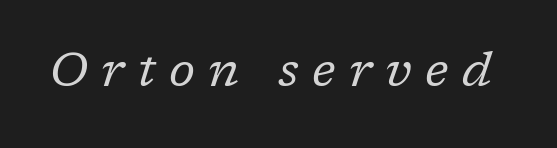
The image shows 49 px regular-weight serif type, italic (leaning right); set unusually wide letter spacing (+0.27 em), not underlined; low stroke contrast and a medium x-height.
